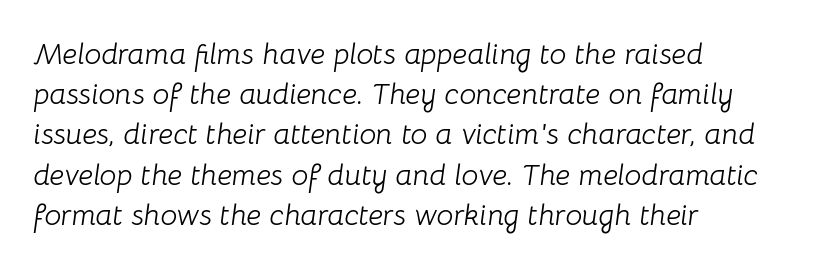
You could not count columns in this text — the font is proportionally spaced. These lines are set flush left with a ragged right edge. The glyphs look as if they've been sheared to an angle. The rows are spaced the way most documents space them. What stands out about the letter spacing? Nothing — it is the standard amount. The weight tops out at a normal text grade.
